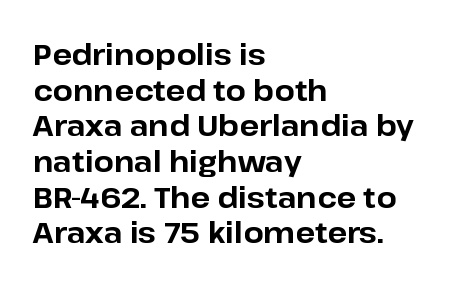
{"serif": "no", "italic": "no", "bold": "yes", "weight": "bold", "width": "normal", "stroke_contrast": "low", "x_height": "medium", "monospaced": "no", "underline": "no", "align": "left", "line_spacing_ratio": 1.23, "letter_spacing": "normal", "letter_spacing_em": 0.0, "glyph_px": 29}
